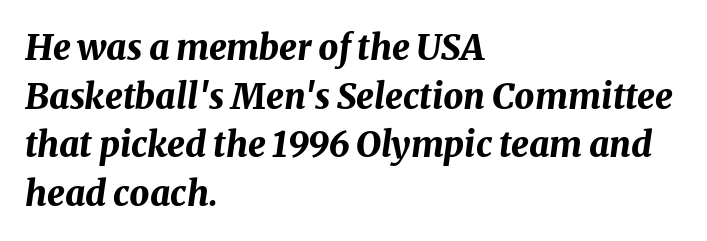
{"italic": "yes", "lean": "right", "slant_degrees": 8, "bold": "yes", "weight": "bold", "width": "normal", "stroke_contrast": "medium", "x_height": "medium", "monospaced": "no", "underline": "no", "align": "left", "line_spacing": "normal", "line_spacing_ratio": 1.39, "letter_spacing": "normal", "letter_spacing_em": 0.0, "glyph_px": 35}
